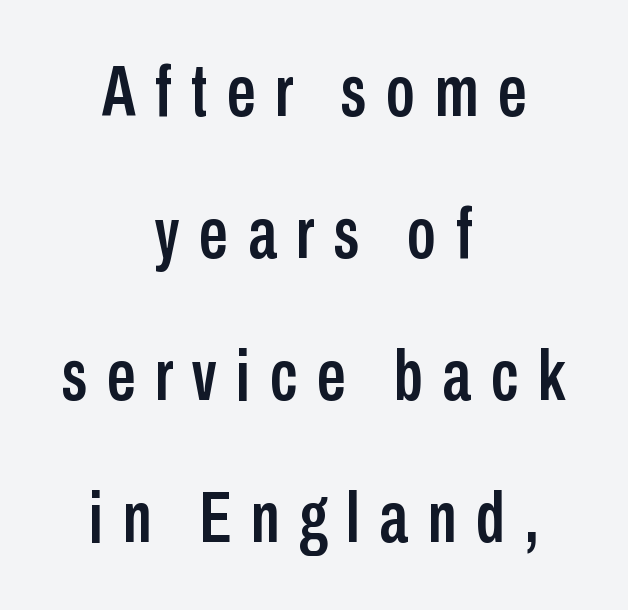
Q: Is the text italic (slanted)? A: No, it is upright.
Q: Is the typeface a serif or a sans-serif typeface? A: Sans-serif.
Q: Is the text underlined? A: No.
Q: How is the paragraph aligned? A: Centered.
Q: Is the spacing between letters normal or unusually wide? A: Unusually wide.
Q: Is the spacing between lines tight, normal or loose? A: Loose.
Q: Width (condensed, normal, or wide)? A: Condensed.
Q: Stroke contrast? A: Low.
Q: x-height? A: Medium.
Q: Monospaced? A: No.
